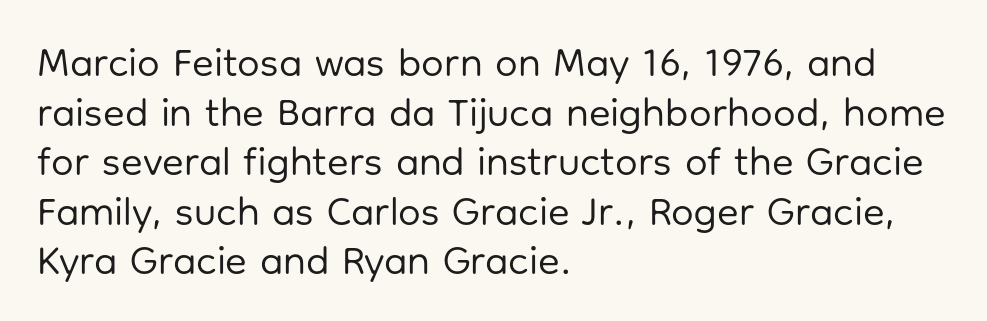
The glyphs in this specimen are sans serif. Think standard paragraph weight, or any step lighter than that. Tracking value appears to be zero — textbook default spacing. Note the varied advance widths — an 'i' is clearly narrower than an 'm'.
